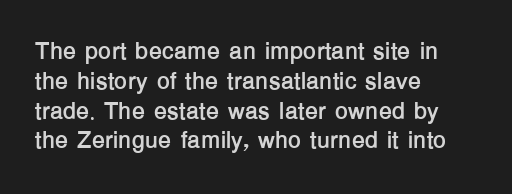
Every character sits straight up, as roman type does. This rendering uses left alignment, leaving the right contour irregular. Letters rest on an invisible, unmarked baseline. The passage shown has conventional tracking throughout. Pretty heavy lettering here — definitely bold.
